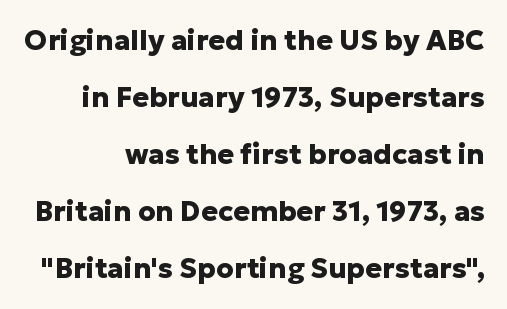
Q: Is the text bold? A: Yes.
Q: Is the text italic (slanted)? A: No, it is upright.
Q: Is the typeface a serif or a sans-serif typeface? A: Sans-serif.
Q: Is the text underlined? A: No.
Q: How is the paragraph aligned? A: Right-aligned.
Q: Is the spacing between letters normal or unusually wide? A: Normal.
Q: Is the spacing between lines tight, normal or loose? A: Loose.
Q: Width (condensed, normal, or wide)? A: Normal.
Q: Stroke contrast? A: Low.
Q: x-height? A: Medium.
Q: Monospaced? A: No.
